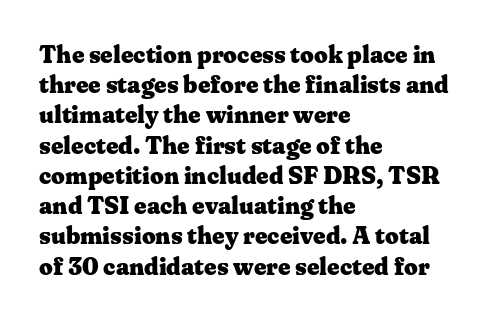
The image shows 24 px bold type, upright; set left-aligned, normal line spacing (1.26x), normal letter spacing, not underlined.
